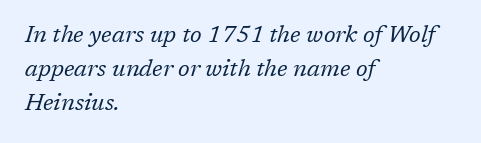
{"italic": "yes", "lean": "right", "slant_degrees": 17, "bold": "no", "underline": "no", "align": "left", "line_spacing": "normal", "line_spacing_ratio": 1.48, "letter_spacing": "normal", "letter_spacing_em": 0.0, "glyph_px": 23}
